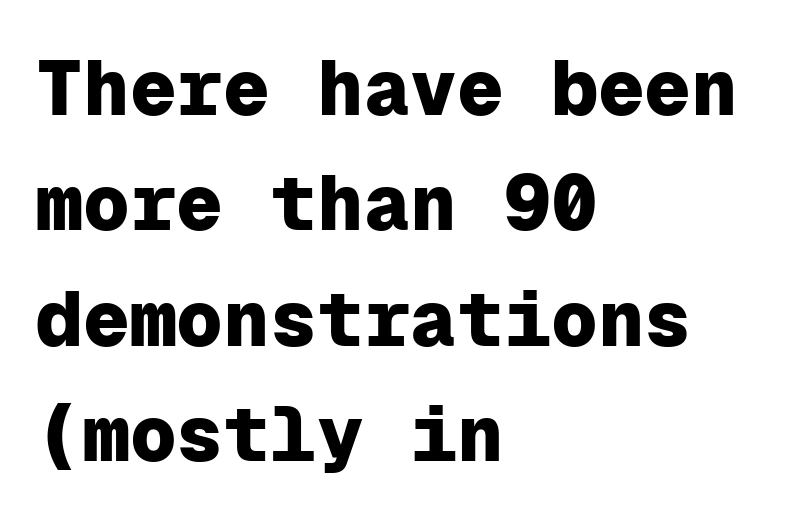
What kind of face is this? One without serifs — a sans. The paragraph shown leans on its left margin. Default kerning and tracking; the words read as compact shapes. Plenty of ink on the page — the face is bold.
